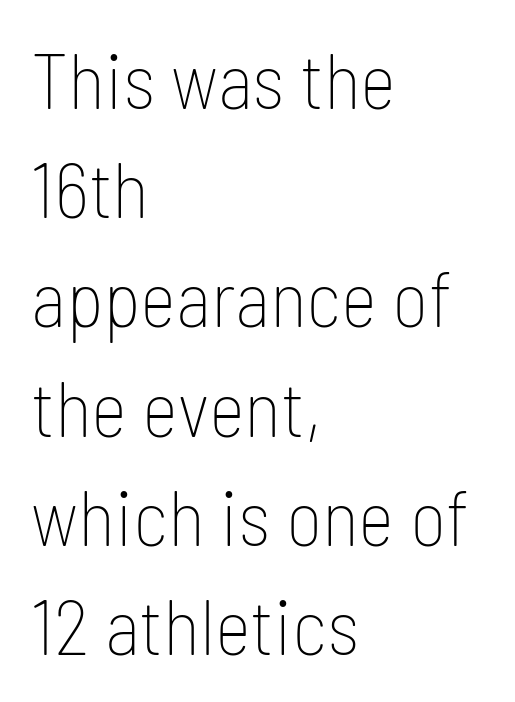
Q: Is the text bold? A: No.
Q: Is the text italic (slanted)? A: No, it is upright.
Q: Is the typeface a serif or a sans-serif typeface? A: Sans-serif.
Q: Is the text underlined? A: No.
Q: How is the paragraph aligned? A: Left-aligned.
Q: Is the spacing between letters normal or unusually wide? A: Normal.
Q: Is the spacing between lines tight, normal or loose? A: Normal.
Q: Width (condensed, normal, or wide)? A: Condensed.
Q: Stroke contrast? A: Low.
Q: x-height? A: Medium.
Q: Monospaced? A: No.
